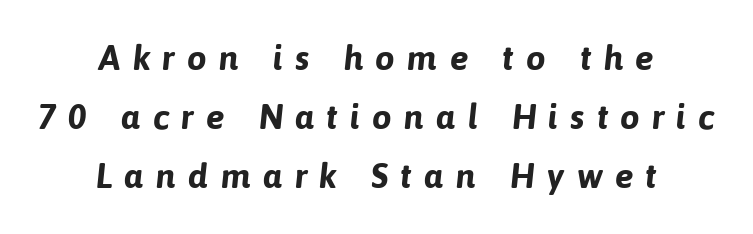
Q: Is the text bold? A: Yes.
Q: Is the typeface a serif or a sans-serif typeface? A: Sans-serif.
Q: Is the text underlined? A: No.
Q: How is the paragraph aligned? A: Centered.
Q: Is the spacing between letters normal or unusually wide? A: Unusually wide.
Q: Is the spacing between lines tight, normal or loose? A: Normal.
Q: Width (condensed, normal, or wide)? A: Normal.
Q: Stroke contrast? A: Low.
Q: x-height? A: Medium.
Q: Monospaced? A: No.
